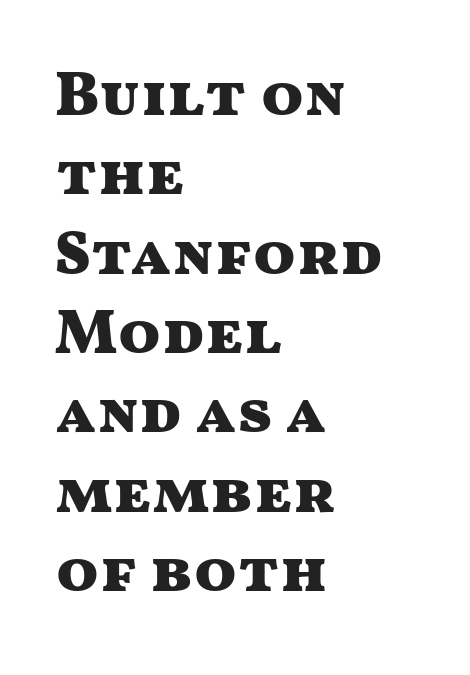
Q: Is the text bold? A: Yes.
Q: Is the text italic (slanted)? A: No, it is upright.
Q: Is the typeface a serif or a sans-serif typeface? A: Sans-serif.
Q: Is the text underlined? A: No.
Q: How is the paragraph aligned? A: Left-aligned.
Q: Is the spacing between letters normal or unusually wide? A: Normal.
Q: Is the spacing between lines tight, normal or loose? A: Normal.
Q: Width (condensed, normal, or wide)? A: Wide.
Q: Stroke contrast? A: Medium.
Q: x-height? A: Medium.
Q: Monospaced? A: No.
